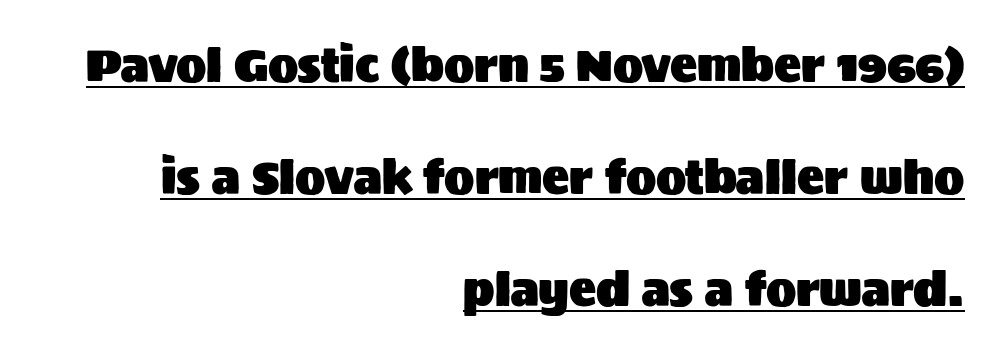
Q: Is the text italic (slanted)? A: No, it is upright.
Q: Is the typeface a serif or a sans-serif typeface? A: Sans-serif.
Q: Is the text underlined? A: Yes.
Q: How is the paragraph aligned? A: Right-aligned.
Q: Is the spacing between letters normal or unusually wide? A: Normal.
Q: Is the spacing between lines tight, normal or loose? A: Loose.
Q: Width (condensed, normal, or wide)? A: Normal.
Q: Stroke contrast? A: Medium.
Q: x-height? A: Large.
Q: Monospaced? A: No.
